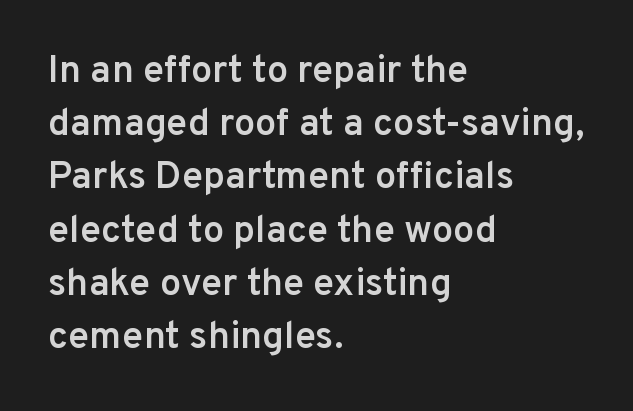
Q: Is the text bold? A: Semi-bold.
Q: Is the text italic (slanted)? A: No, it is upright.
Q: Is the typeface a serif or a sans-serif typeface? A: Sans-serif.
Q: Is the text underlined? A: No.
Q: How is the paragraph aligned? A: Left-aligned.
Q: Is the spacing between letters normal or unusually wide? A: Normal.
Q: Is the spacing between lines tight, normal or loose? A: Normal.
Q: Width (condensed, normal, or wide)? A: Normal.
Q: Stroke contrast? A: Low.
Q: x-height? A: Medium.
Q: Monospaced? A: No.
